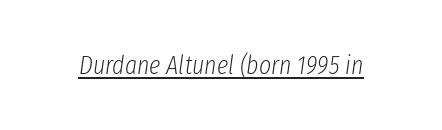
The letters sit at their default tracking, neither squeezed nor spread. In designer terms, the underline attribute is active on this setting. Posture: slanted. A quiet, ordinary-to-light weight characterises the typeface.
